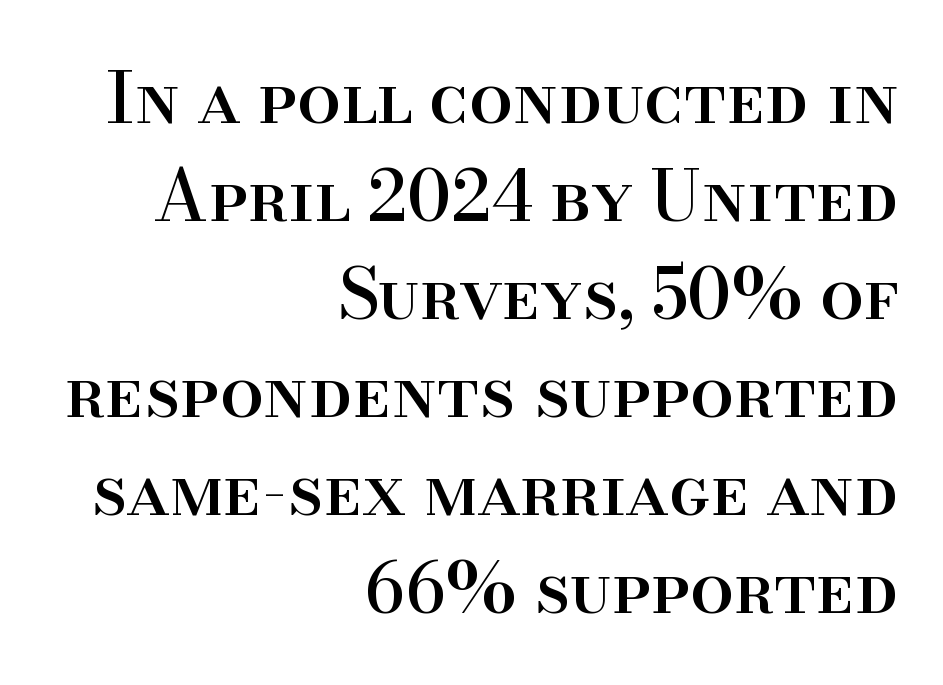
The image shows 70 px serif type, upright; set right-aligned, normal line spacing (1.4x), normal letter spacing, not underlined; high stroke contrast and a small x-height.
